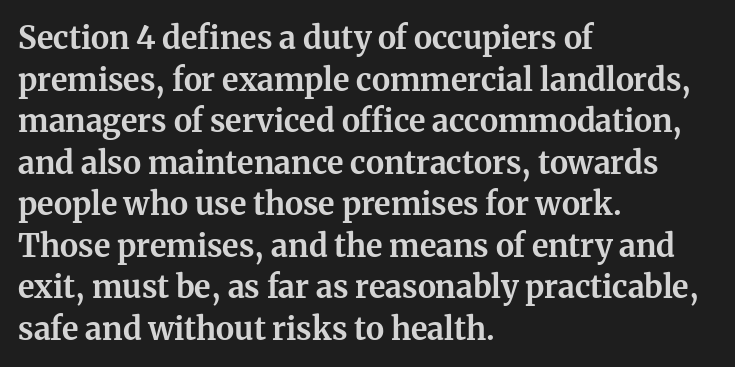
Q: Is the text bold? A: Yes.
Q: Is the text italic (slanted)? A: No, it is upright.
Q: Is the typeface a serif or a sans-serif typeface? A: Serif.
Q: Is the text underlined? A: No.
Q: How is the paragraph aligned? A: Left-aligned.
Q: Is the spacing between letters normal or unusually wide? A: Normal.
Q: Is the spacing between lines tight, normal or loose? A: Normal.
Q: Width (condensed, normal, or wide)? A: Normal.
Q: Stroke contrast? A: Medium.
Q: x-height? A: Medium.
Q: Monospaced? A: No.
